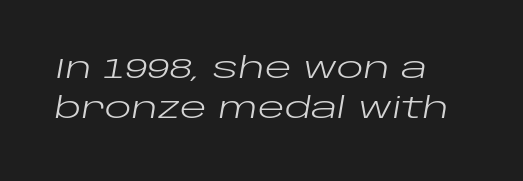
The image shows 28 px regular-weight, wide type, italic (leaning right); set normal line spacing (1.43x), normal letter spacing, not underlined; low stroke contrast and a large x-height.
